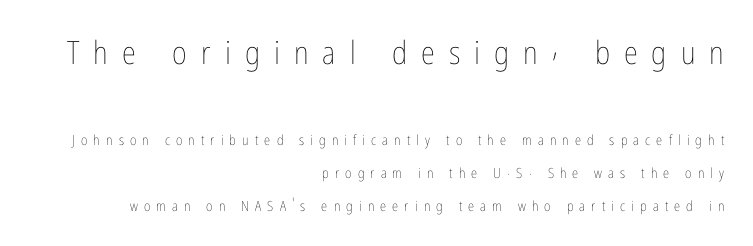
The characters are drawn with everyday or finer stroke widths. Do the characters align in a grid? No, the font is proportional. Rule under the text: the space is simply empty. Vertical strokes here are truly vertical. Compared with a flush-left layout, this one pins lines to the opposite, right side.
